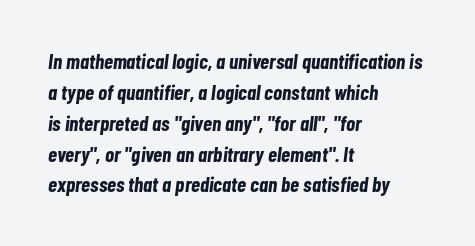
{"italic": "yes", "lean": "right", "slant_degrees": 7, "bold": "yes", "underline": "no", "align": "left", "line_spacing": "normal", "line_spacing_ratio": 1.47, "letter_spacing": "normal", "letter_spacing_em": 0.0, "glyph_px": 21}
